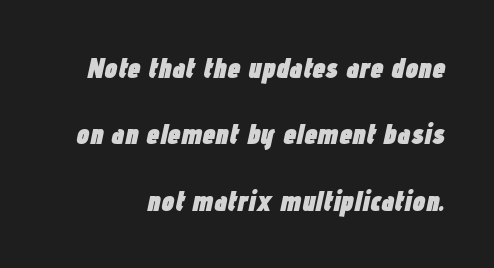
On the weight axis this lands at bold, roughly 700. There's an unmistakable incline to the writing here. Honestly, the letter spacing is just normal — you wouldn't notice it. Leading is clearly above the norm, producing a sparse column. Check under the words: just untouched page. The letters advance in unequal steps, a hallmark of proportional type.
